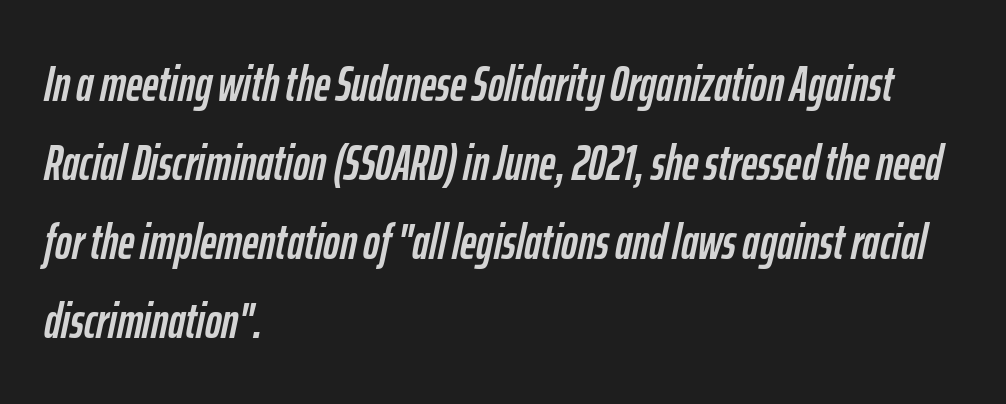
The image shows 50 px condensed type, italic (leaning right); set left-aligned, normal line spacing (1.58x), normal letter spacing, not underlined; low stroke contrast and a medium x-height.
